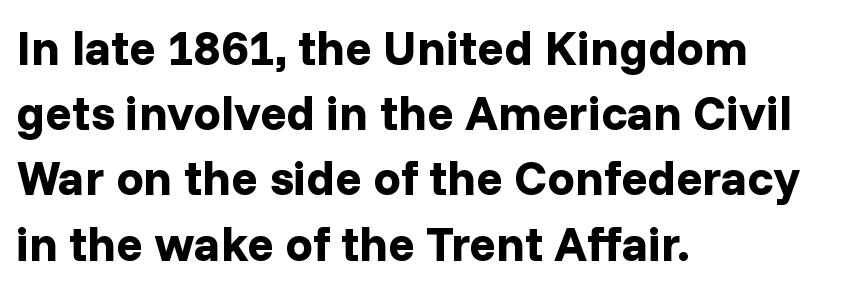
The block of text has a typical density, with ordinary space between rows. The glyphs are unaccompanied by any horizontal stroke below them. If you drew a ruler down the left edge, every line would touch it. Does the weight exceed regular? Yes, all the way to bold. Proportional: the letters do not fall into vertical columns.
